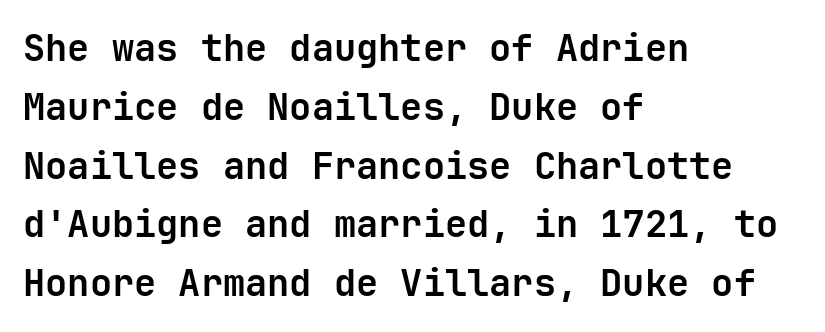
Q: Is the text bold? A: Yes.
Q: Is the text italic (slanted)? A: No, it is upright.
Q: Is the typeface a serif or a sans-serif typeface? A: Sans-serif.
Q: Is the text underlined? A: No.
Q: How is the paragraph aligned? A: Left-aligned.
Q: Is the spacing between letters normal or unusually wide? A: Normal.
Q: Is the spacing between lines tight, normal or loose? A: Normal.
Q: Width (condensed, normal, or wide)? A: Normal.
Q: Stroke contrast? A: Low.
Q: x-height? A: Medium.
Q: Monospaced? A: Yes.
